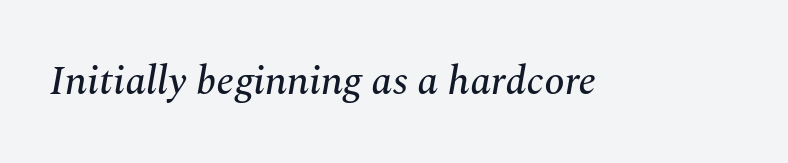
{"serif": "yes", "italic": "yes", "lean": "right", "slant_degrees": 10, "width": "normal", "stroke_contrast": "medium", "x_height": "medium", "monospaced": "no", "underline": "no", "letter_spacing": "normal", "letter_spacing_em": 0.0, "glyph_px": 41}
